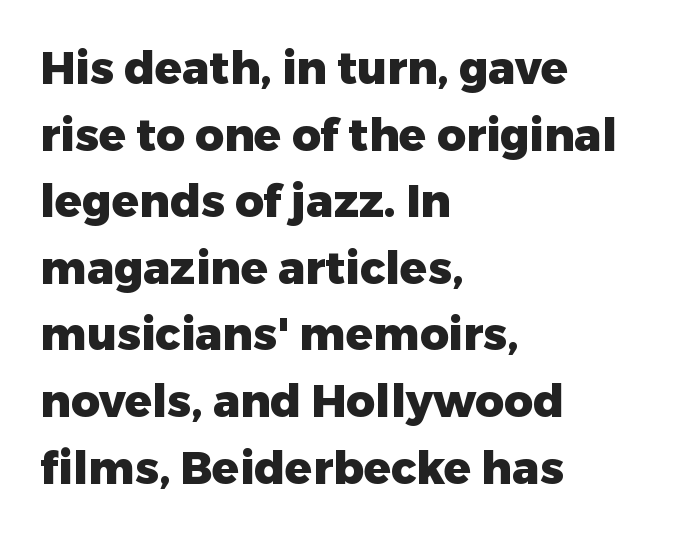
Q: Is the text bold? A: Yes.
Q: Is the text italic (slanted)? A: No, it is upright.
Q: Is the typeface a serif or a sans-serif typeface? A: Sans-serif.
Q: Is the text underlined? A: No.
Q: How is the paragraph aligned? A: Left-aligned.
Q: Is the spacing between letters normal or unusually wide? A: Normal.
Q: Is the spacing between lines tight, normal or loose? A: Normal.
Q: Width (condensed, normal, or wide)? A: Normal.
Q: Stroke contrast? A: Low.
Q: x-height? A: Medium.
Q: Monospaced? A: No.
